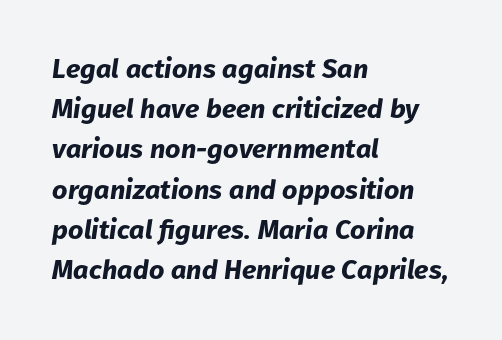
{"italic": "yes", "lean": "right", "slant_degrees": 8, "bold": "yes", "underline": "no", "align": "left", "line_spacing": "normal", "line_spacing_ratio": 1.49, "letter_spacing": "normal", "letter_spacing_em": 0.0, "glyph_px": 27}
